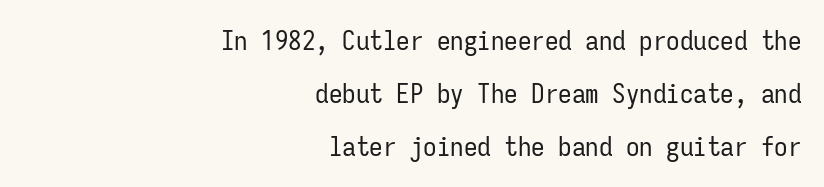
{"italic": "no", "bold": "no", "underline": "no", "align": "right", "line_spacing": "loose", "line_spacing_ratio": 1.96, "letter_spacing": "normal", "letter_spacing_em": 0.0, "glyph_px": 27}
